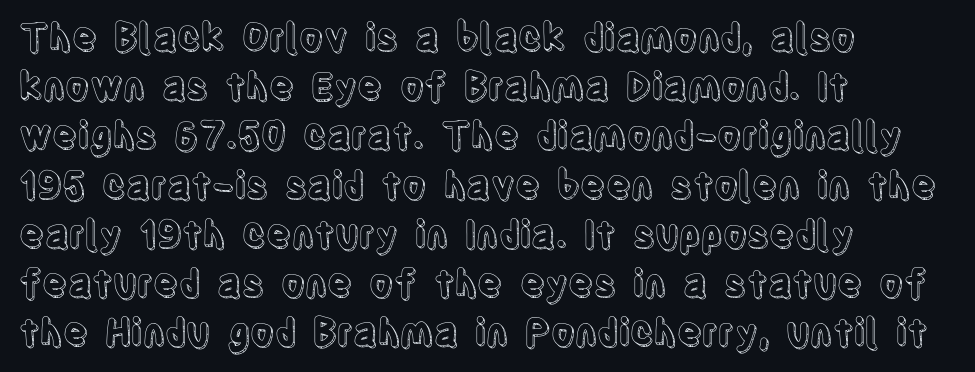
Q: Is the text italic (slanted)? A: No, it is upright.
Q: Is the text underlined? A: No.
Q: How is the paragraph aligned? A: Left-aligned.
Q: Is the spacing between letters normal or unusually wide? A: Normal.
Q: Is the spacing between lines tight, normal or loose? A: Normal.
Q: Width (condensed, normal, or wide)? A: Condensed.
Q: x-height? A: Large.
Q: Monospaced? A: No.
